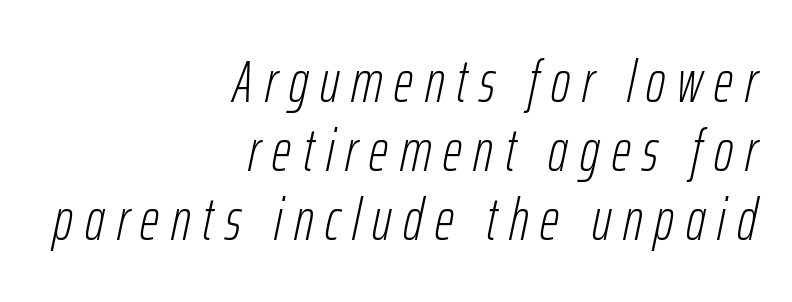
Q: Is the text bold? A: No.
Q: Is the text italic (slanted)? A: Yes, it leans right by about 12 degrees.
Q: Is the text underlined? A: No.
Q: How is the paragraph aligned? A: Right-aligned.
Q: Is the spacing between letters normal or unusually wide? A: Unusually wide.
Q: Width (condensed, normal, or wide)? A: Condensed.
Q: Stroke contrast? A: Low.
Q: x-height? A: Medium.
Q: Monospaced? A: No.
